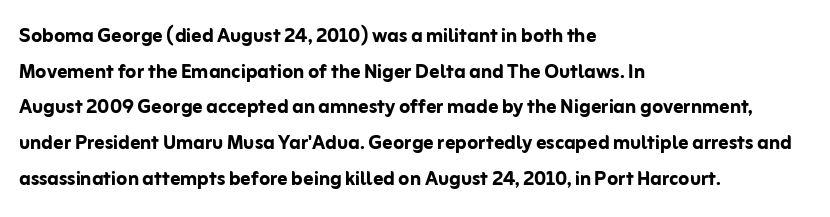
Q: Is the text bold? A: Yes.
Q: Is the text italic (slanted)? A: No, it is upright.
Q: Is the text underlined? A: No.
Q: How is the paragraph aligned? A: Left-aligned.
Q: Is the spacing between letters normal or unusually wide? A: Normal.
Q: Is the spacing between lines tight, normal or loose? A: Normal.
